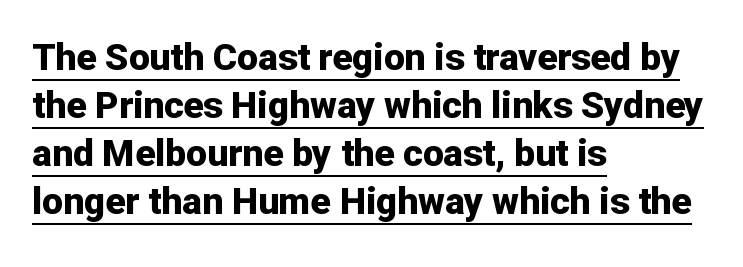
{"serif": "no", "italic": "no", "bold": "yes", "weight": "bold", "width": "normal", "stroke_contrast": "low", "x_height": "medium", "monospaced": "no", "underline": "yes", "align": "left", "line_spacing": "normal", "line_spacing_ratio": 1.3, "letter_spacing": "normal", "letter_spacing_em": 0.0, "glyph_px": 37}
